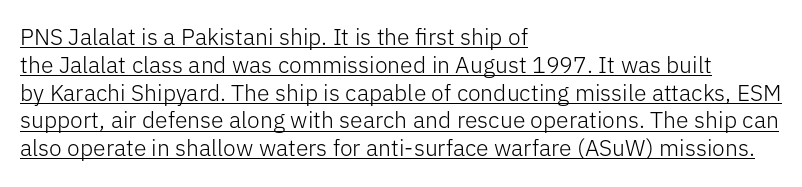
This sample uses an upright cut, with every glyph sitting square on the baseline. The type is set solid horizontally, with unmodified tracking. Nothing heavy about these letters — not bold at all. Like a heading marked for emphasis, these lines bear an underscore. One-word summary of the alignment: left.
